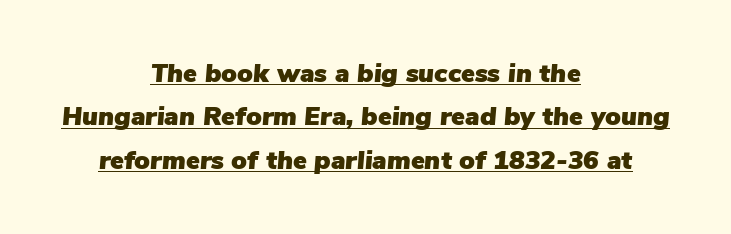
The image shows 26 px text type, italic (leaning right); set centered, normal line spacing (1.67x), normal letter spacing, underlined.
